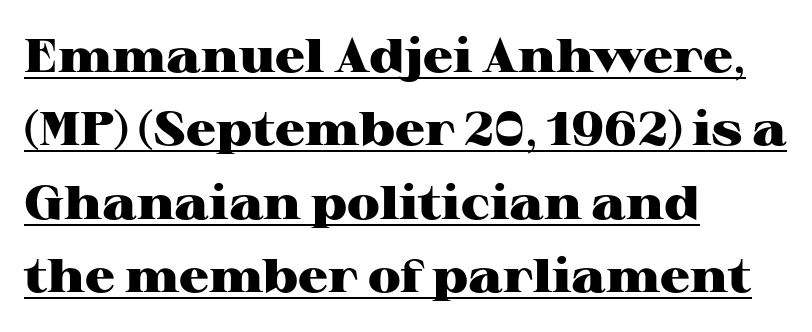
Q: Is the text bold? A: Yes.
Q: Is the text italic (slanted)? A: No, it is upright.
Q: Is the typeface a serif or a sans-serif typeface? A: Serif.
Q: Is the text underlined? A: Yes.
Q: How is the paragraph aligned? A: Left-aligned.
Q: Is the spacing between letters normal or unusually wide? A: Normal.
Q: Is the spacing between lines tight, normal or loose? A: Normal.
Q: Width (condensed, normal, or wide)? A: Wide.
Q: Stroke contrast? A: High.
Q: x-height? A: Medium.
Q: Monospaced? A: No.
